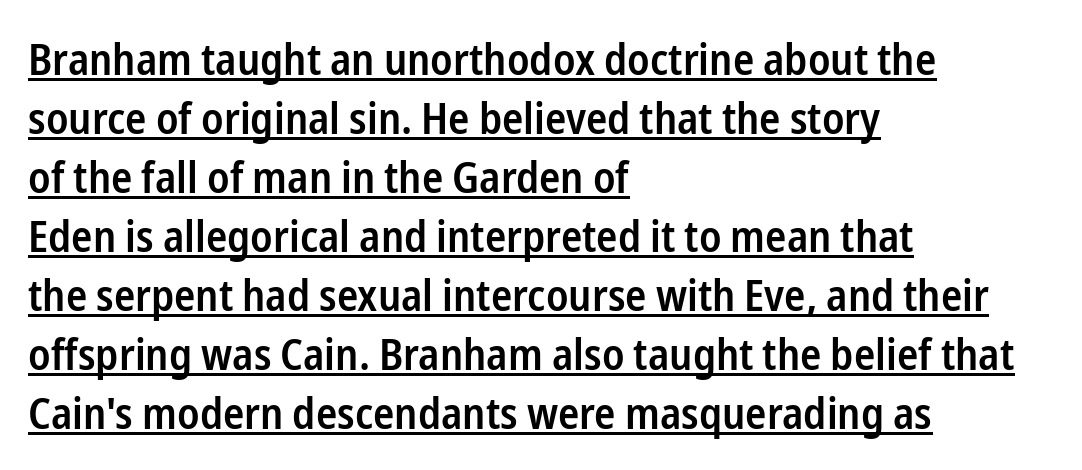
{"serif": "no", "italic": "no", "bold": "semi", "weight": "semibold", "width": "condensed", "stroke_contrast": "low", "x_height": "medium", "monospaced": "no", "underline": "yes", "align": "left", "line_spacing": "normal", "line_spacing_ratio": 1.34, "letter_spacing": "normal", "letter_spacing_em": 0.0, "glyph_px": 44}
